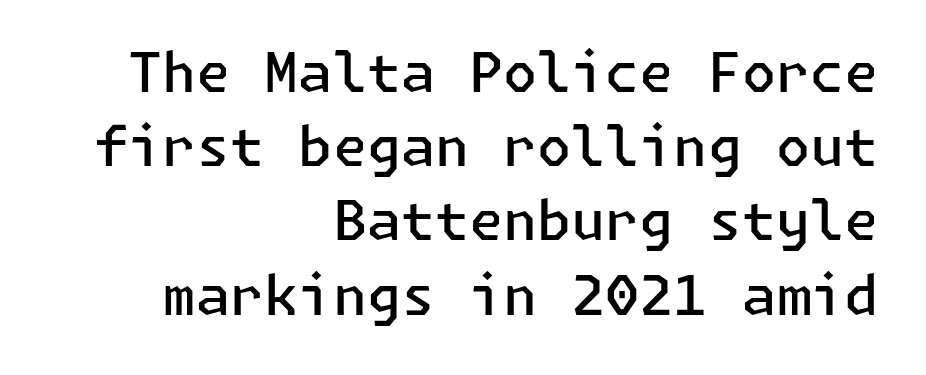
Q: Is the text bold? A: Semi-bold.
Q: Is the text italic (slanted)? A: No, it is upright.
Q: Is the typeface a serif or a sans-serif typeface? A: Sans-serif.
Q: Is the text underlined? A: No.
Q: How is the paragraph aligned? A: Right-aligned.
Q: Is the spacing between letters normal or unusually wide? A: Normal.
Q: Is the spacing between lines tight, normal or loose? A: Normal.
Q: Width (condensed, normal, or wide)? A: Normal.
Q: Stroke contrast? A: Low.
Q: x-height? A: Medium.
